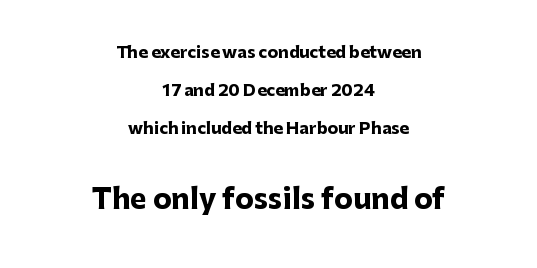
The image shows 28 px heavy sans-serif type, upright; set centered, loose line spacing (2.37x), normal letter spacing, not underlined; the second (bottom) block is 1.75x larger; low stroke contrast and a medium x-height.
